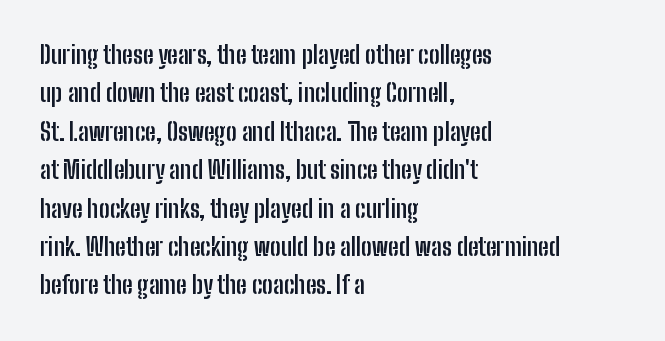
{"italic": "no", "bold": "yes", "underline": "no", "align": "left", "line_spacing": "normal", "line_spacing_ratio": 1.6, "letter_spacing": "normal", "letter_spacing_em": 0.0, "glyph_px": 24}
